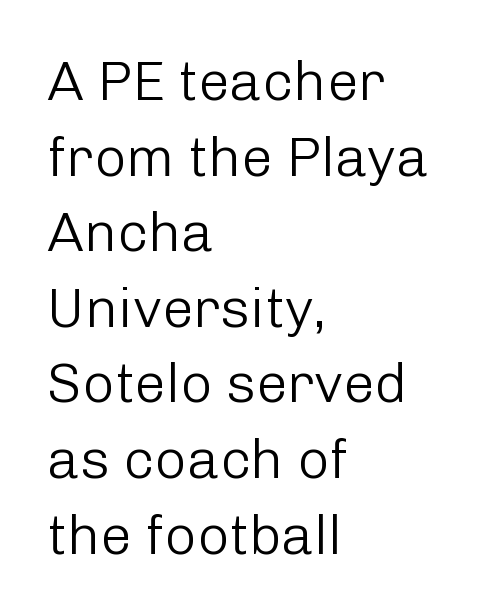
{"serif": "no", "italic": "no", "bold": "no", "weight": "light", "width": "normal", "stroke_contrast": "low", "x_height": "medium", "monospaced": "no", "underline": "no", "align": "left", "line_spacing": "normal", "line_spacing_ratio": 1.35, "letter_spacing": "normal", "letter_spacing_em": 0.0, "glyph_px": 56}
